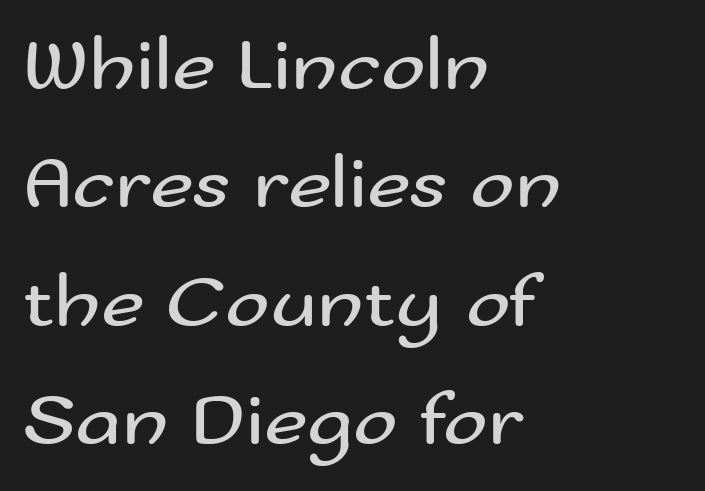
Q: Is the text bold? A: No.
Q: Is the text italic (slanted)? A: No, it is upright.
Q: Is the typeface a serif or a sans-serif typeface? A: Sans-serif.
Q: Is the text underlined? A: No.
Q: How is the paragraph aligned? A: Left-aligned.
Q: Is the spacing between letters normal or unusually wide? A: Normal.
Q: Is the spacing between lines tight, normal or loose? A: Normal.
Q: Width (condensed, normal, or wide)? A: Wide.
Q: Stroke contrast? A: Medium.
Q: x-height? A: Small.
Q: Monospaced? A: No.
